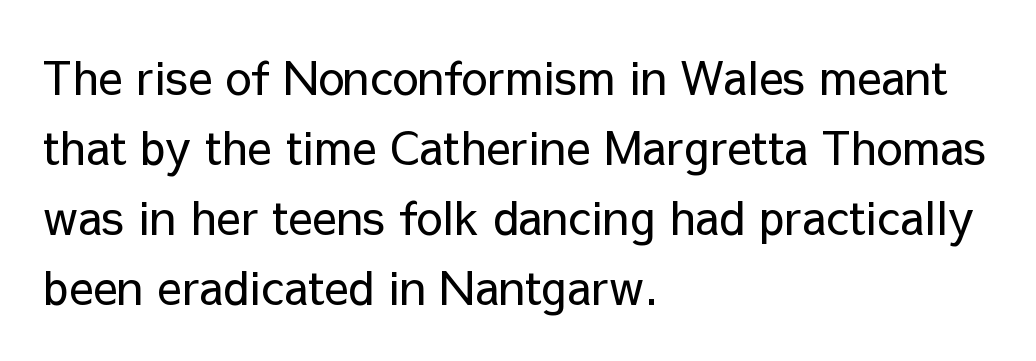
{"serif": "no", "italic": "no", "bold": "no", "weight": "regular", "width": "normal", "stroke_contrast": "low", "x_height": "medium", "monospaced": "no", "underline": "no", "align": "left", "line_spacing": "normal", "line_spacing_ratio": 1.52, "letter_spacing": "normal", "letter_spacing_em": 0.0, "glyph_px": 46}
